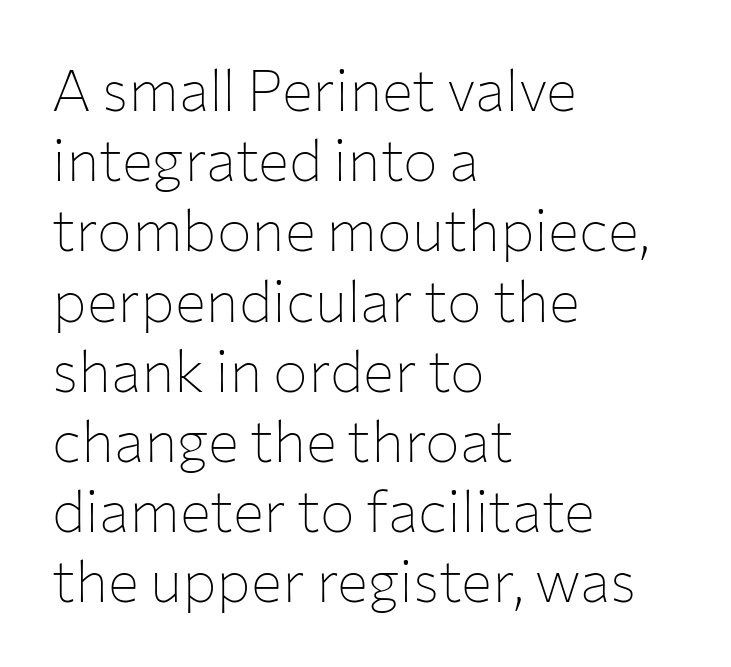
The face used here is proportionally spaced, like ordinary book or web type. The line texture is even and compact thanks to regular tracking. The letters stand upright; this is a roman face. In terms of letterform style, serifs are entirely absent. The strip under each line holds only bare page.
